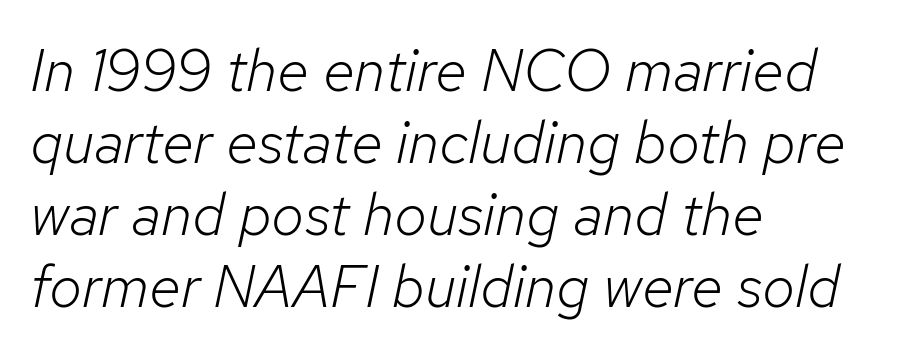
The typeface has the unassuming heft of standard copy or less. Note the varied advance widths — an 'i' is clearly narrower than an 'm'. The string is rendered with underlining switched off. Where is the straight margin? On the left. Slant detected: the letters are inclined.
